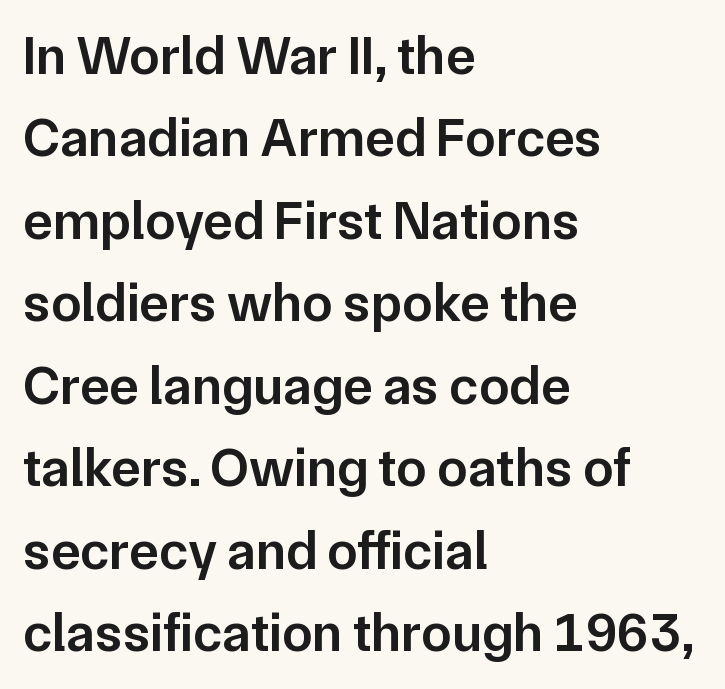
Compared with an ordinary text face, these strokes are moderately heavier — a semibold. Think of a printed novel: that variable character pitch is what you see here. The rendering anchors every line to the left-hand side. This is sans-serif lettering, the kind often seen on screens and signage. Ascenders rise straight up at ninety degrees.
